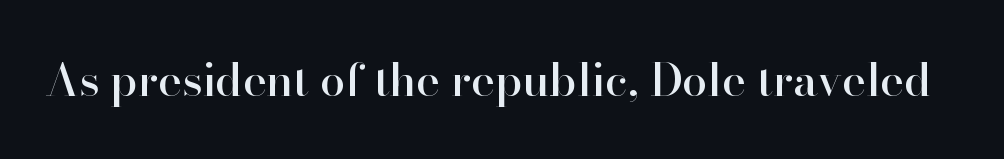
Q: Is the text italic (slanted)? A: No, it is upright.
Q: Is the typeface a serif or a sans-serif typeface? A: Serif.
Q: Is the text underlined? A: No.
Q: Is the spacing between letters normal or unusually wide? A: Normal.
Q: Width (condensed, normal, or wide)? A: Normal.
Q: Stroke contrast? A: High.
Q: x-height? A: Small.
Q: Monospaced? A: No.
